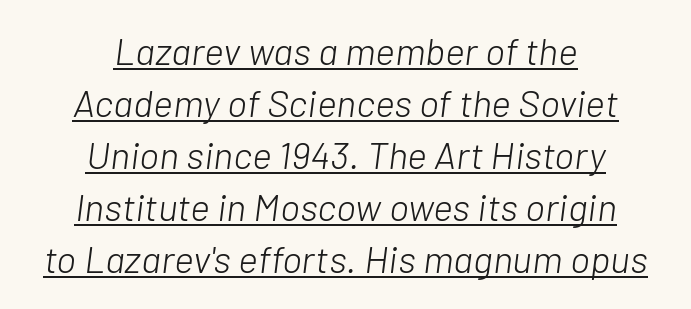
The image shows 38 px light type, italic (leaning right); set centered, normal line spacing (1.37x), normal letter spacing, underlined; low stroke contrast and a medium x-height.
